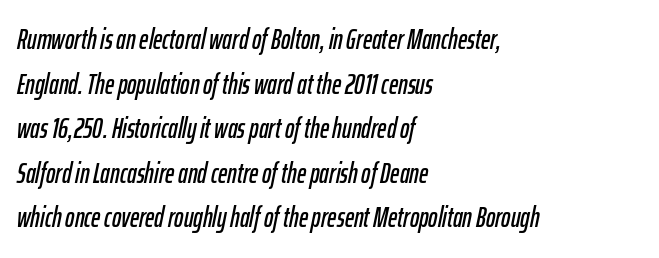
The image shows 28 px condensed type, italic (leaning right); set left-aligned, normal line spacing (1.59x), normal letter spacing, not underlined; low stroke contrast and a medium x-height.
